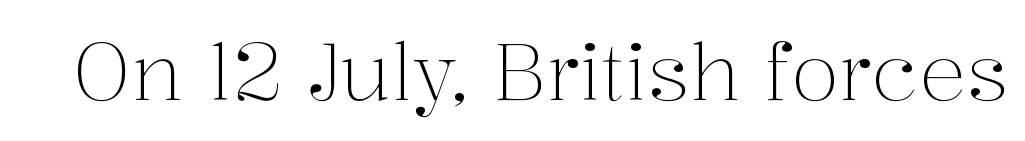
{"serif": "yes", "italic": "no", "bold": "no", "weight": "light", "width": "normal", "stroke_contrast": "medium", "x_height": "medium", "monospaced": "no", "underline": "no", "letter_spacing": "normal", "letter_spacing_em": 0.0, "glyph_px": 79}
